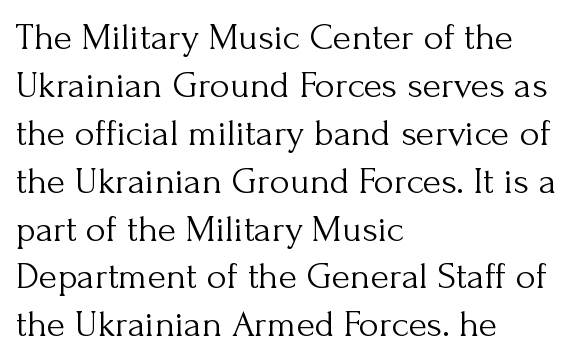
{"serif": "yes", "italic": "no", "bold": "no", "weight": "light", "width": "normal", "stroke_contrast": "medium", "x_height": "small", "monospaced": "no", "underline": "no", "align": "left", "line_spacing": "normal", "line_spacing_ratio": 1.26, "letter_spacing": "normal", "letter_spacing_em": 0.0, "glyph_px": 38}
